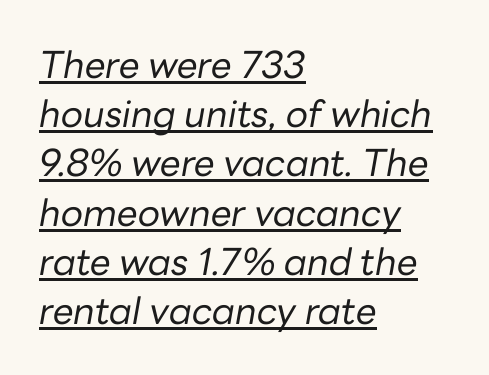
Normally led — the rows are evenly, conventionally spaced. Horizontally, the lines are justified to the leading edge only. This rendering features underlined lettering. Stems and bowls with no extra thickness — not bold. The font's italic variant was chosen for this text.
